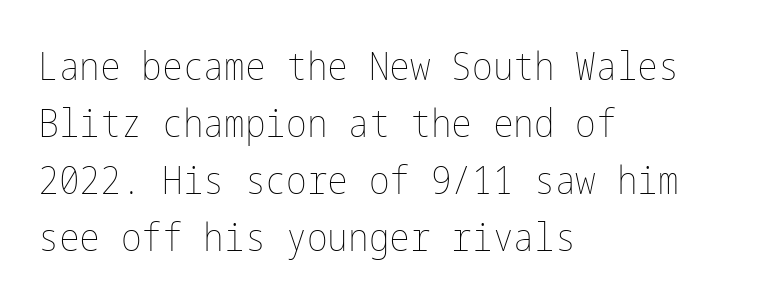
{"italic": "no", "bold": "no", "weight": "thin", "width": "condensed", "stroke_contrast": "low", "x_height": "medium", "underline": "no", "align": "left", "line_spacing": "normal", "line_spacing_ratio": 1.46, "letter_spacing": "normal", "letter_spacing_em": 0.0, "glyph_px": 39}
